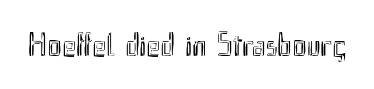
Q: Is the text italic (slanted)? A: No, it is upright.
Q: Is the text underlined? A: No.
Q: Is the spacing between letters normal or unusually wide? A: Normal.
Q: Width (condensed, normal, or wide)? A: Condensed.
Q: x-height? A: Small.
Q: Monospaced? A: No.
